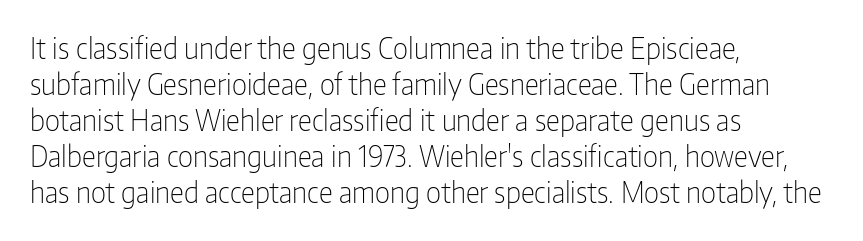
Visually the block forms a straight wall on the left and a jagged coastline on the right. Characters follow at the spacing the type designer built in. Underlining? Definitely not there. Heaviness? Minimal to ordinary, like unemphasized prose. Each letter keeps its own natural width here, so spacing adapts to shape. The typography opts for an upright posture over an oblique one.
